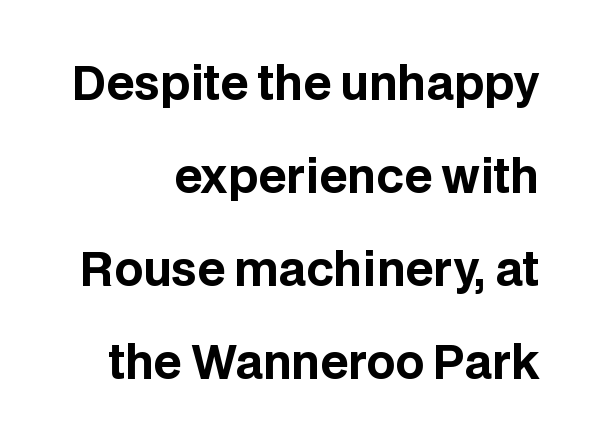
{"serif": "no", "italic": "no", "bold": "yes", "weight": "bold", "width": "normal", "stroke_contrast": "low", "x_height": "large", "monospaced": "no", "underline": "no", "align": "right", "line_spacing": "loose", "line_spacing_ratio": 2.07, "letter_spacing": "normal", "letter_spacing_em": 0.0, "glyph_px": 45}
